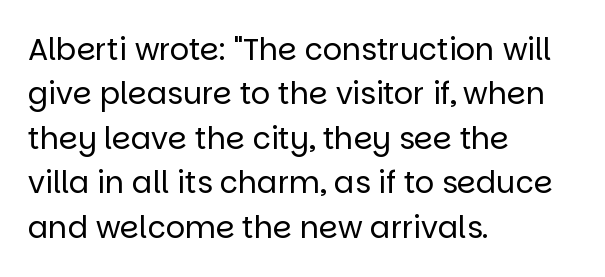
Q: Is the text bold? A: No.
Q: Is the text italic (slanted)? A: No, it is upright.
Q: Is the typeface a serif or a sans-serif typeface? A: Sans-serif.
Q: Is the text underlined? A: No.
Q: How is the paragraph aligned? A: Left-aligned.
Q: Is the spacing between letters normal or unusually wide? A: Normal.
Q: Is the spacing between lines tight, normal or loose? A: Normal.
Q: Width (condensed, normal, or wide)? A: Normal.
Q: Stroke contrast? A: Low.
Q: x-height? A: Large.
Q: Monospaced? A: No.
